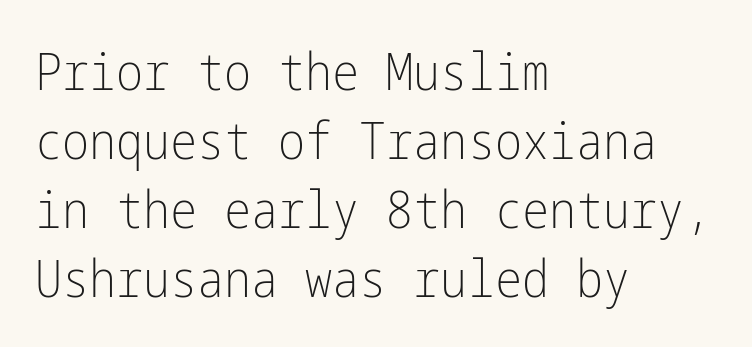
The image shows 51 px light, condensed sans-serif type, upright; set left-aligned, normal line spacing (1.35x), normal letter spacing, not underlined; low stroke contrast and a medium x-height.
